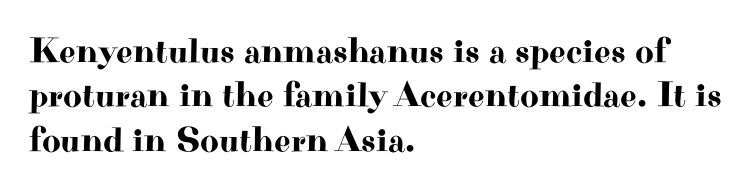
{"serif": "yes", "italic": "no", "width": "wide", "stroke_contrast": "high", "x_height": "small", "monospaced": "no", "underline": "no", "align": "left", "line_spacing_ratio": 1.23, "letter_spacing": "normal", "letter_spacing_em": 0.0, "glyph_px": 36}
